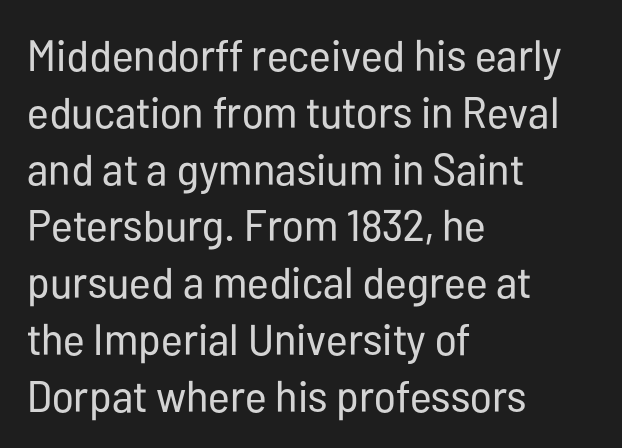
{"serif": "no", "italic": "no", "bold": "no", "weight": "regular", "width": "condensed", "stroke_contrast": "low", "x_height": "medium", "monospaced": "no", "underline": "no", "align": "left", "line_spacing": "normal", "line_spacing_ratio": 1.29, "letter_spacing": "normal", "letter_spacing_em": 0.0, "glyph_px": 44}
